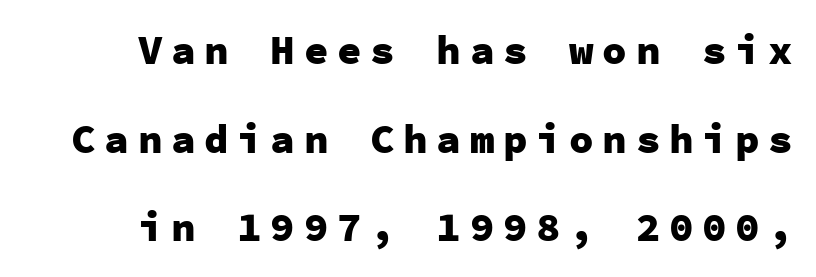
Is this a fixed-width face? Yes — each glyph sits in an identical cell. This rendering employs a face without finishing strokes, i.e., a sans-serif. The lines are spread far apart with generous leading. Short note: letters widely spaced. Pretty heavy lettering here — definitely bold. The specimen omits any rule beneath the text block's lines.
